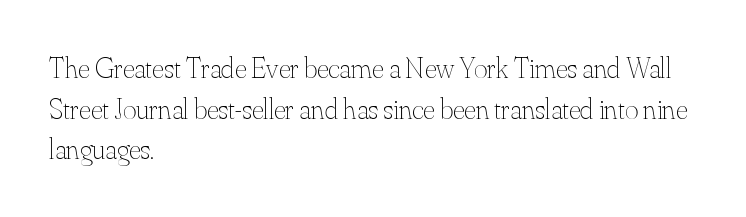
The image shows 29 px thin type, upright; set left-aligned, normal line spacing (1.4x), normal letter spacing, not underlined; medium stroke contrast and a small x-height.
